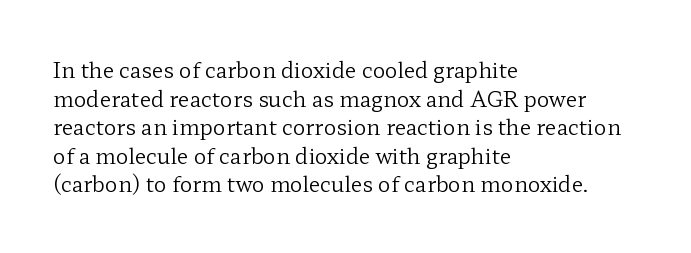
Line beginnings align vertically; line endings do not. Whoever set this chose a conventional vertical rhythm. Stroke mass is kept to a normal reading level or below. Nobody touched the tracking dial on this one.
